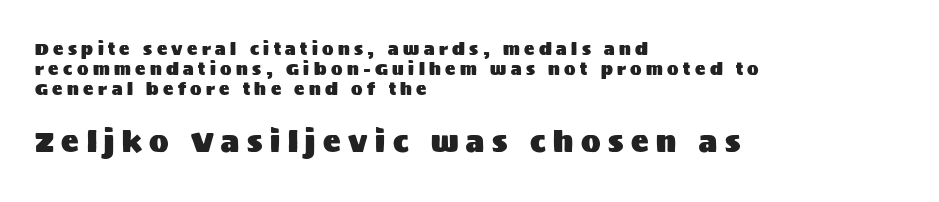
The compositor pushed each line to the left boundary. Serif or sans? Sans — the stroke terminals are bare. The foot of each line stays bare and open. If you drew a line through each stem, it would be perfectly vertical. Look at the tracking — it's clearly loosened, letters drifting apart.
